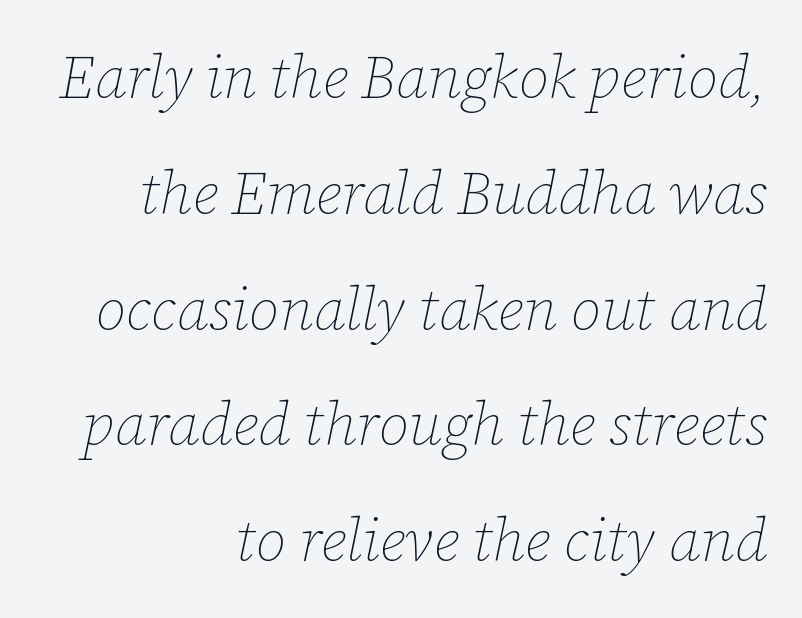
The image shows 60 px thin type, italic (leaning right); set right-aligned, loose line spacing (1.93x), normal letter spacing, not underlined; low stroke contrast and a medium x-height.
